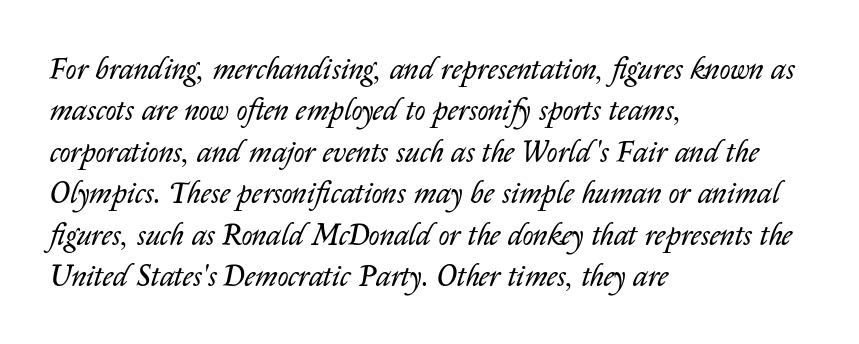
{"italic": "yes", "lean": "right", "slant_degrees": 14, "bold": "no", "weight": "regular", "width": "normal", "stroke_contrast": "low", "x_height": "medium", "monospaced": "no", "underline": "no", "align": "left", "line_spacing": "normal", "line_spacing_ratio": 1.38, "letter_spacing": "normal", "letter_spacing_em": 0.0, "glyph_px": 30}
